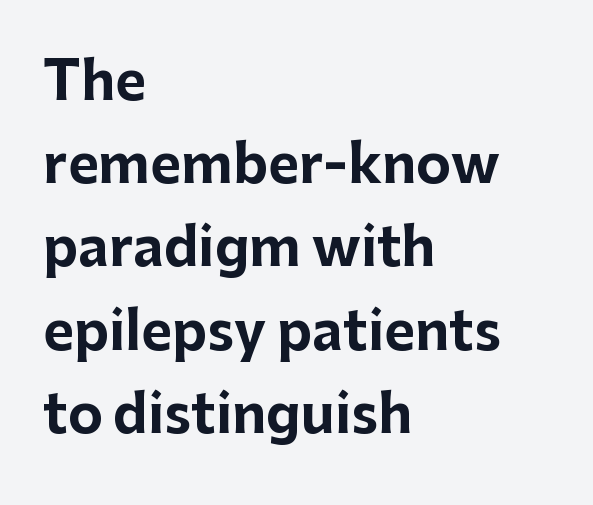
Q: Is the text bold? A: Yes.
Q: Is the text italic (slanted)? A: No, it is upright.
Q: Is the typeface a serif or a sans-serif typeface? A: Sans-serif.
Q: Is the text underlined? A: No.
Q: How is the paragraph aligned? A: Left-aligned.
Q: Is the spacing between letters normal or unusually wide? A: Normal.
Q: Is the spacing between lines tight, normal or loose? A: Normal.
Q: Width (condensed, normal, or wide)? A: Normal.
Q: Stroke contrast? A: Low.
Q: x-height? A: Medium.
Q: Monospaced? A: No.
